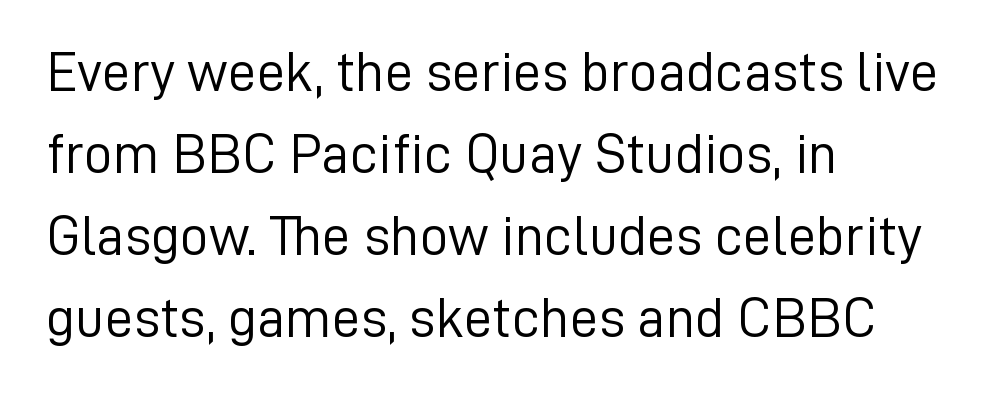
{"serif": "no", "italic": "no", "bold": "no", "weight": "light", "width": "normal", "stroke_contrast": "low", "x_height": "medium", "monospaced": "no", "underline": "no", "align": "left", "line_spacing": "normal", "line_spacing_ratio": 1.44, "letter_spacing": "normal", "letter_spacing_em": 0.0, "glyph_px": 57}
